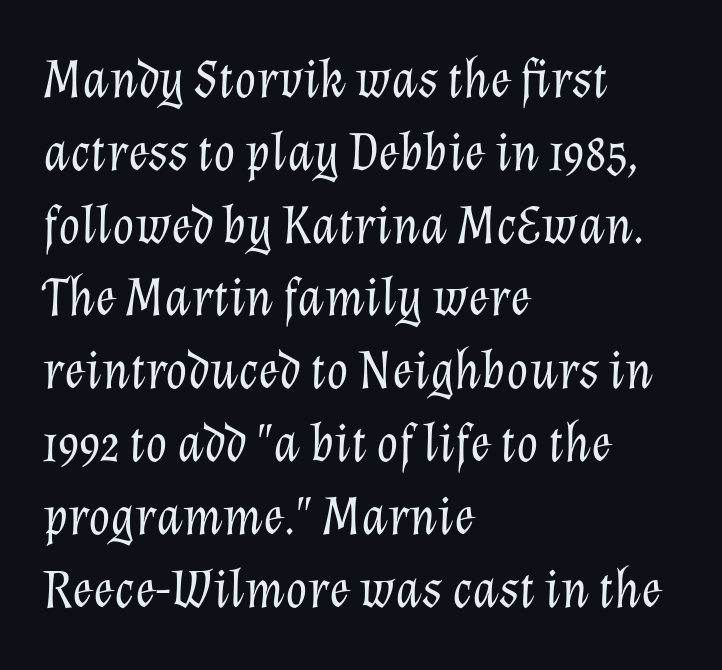
{"italic": "yes", "lean": "right", "slant_degrees": 12, "bold": "no", "weight": "light", "width": "normal", "stroke_contrast": "low", "x_height": "medium", "monospaced": "no", "underline": "no", "align": "left", "line_spacing": "normal", "line_spacing_ratio": 1.3, "letter_spacing": "normal", "letter_spacing_em": 0.0, "glyph_px": 56}
